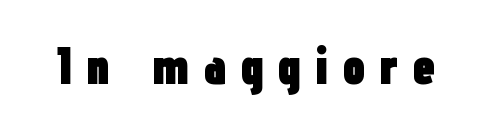
These lines carry a lot of weight — the face is fully bold. Spacing verdict: proportional, widths tailored to each character. Type style note: lacks serifs. The horizontal fit of the characters is loose and conspicuously gappy. Does the lettering tilt? It doesn't — this is upright.
